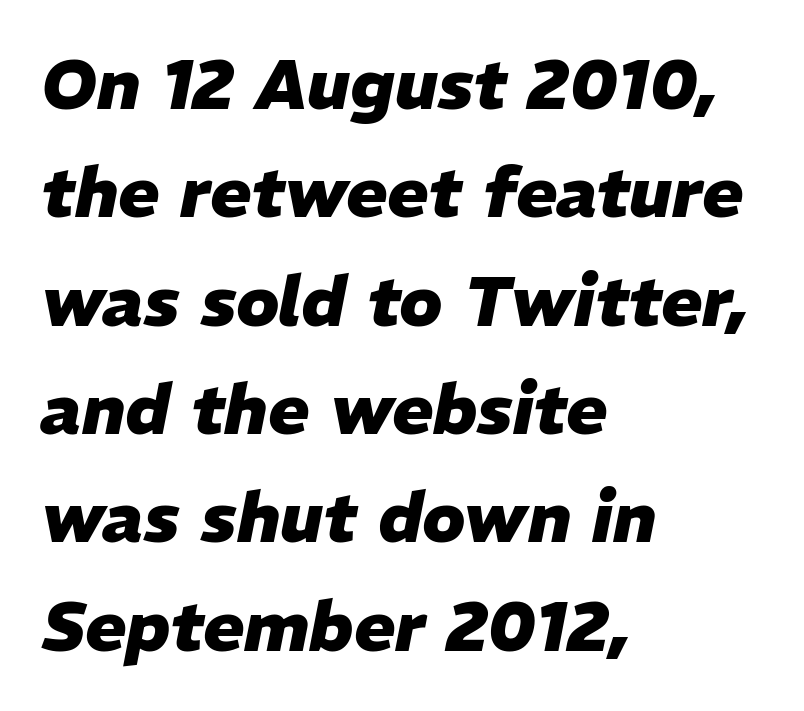
A typesetter would call this leading conventional body-copy spacing. Stroke thickness is high; the sample reads as a true bold. Looking at the ascenders, they clearly lean. The letterforms sit shoulder to shoulder at normal distance.
